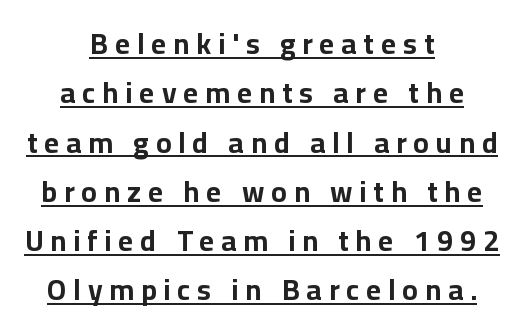
Leading: standard. In terms of weight, the rendering is a true, heavy bold. Quick note: underline on. Spacing verdict: proportional, widths tailored to each character. Typeset on center — no edge is straight. This rendering widens character spacing well past its baseline value.
